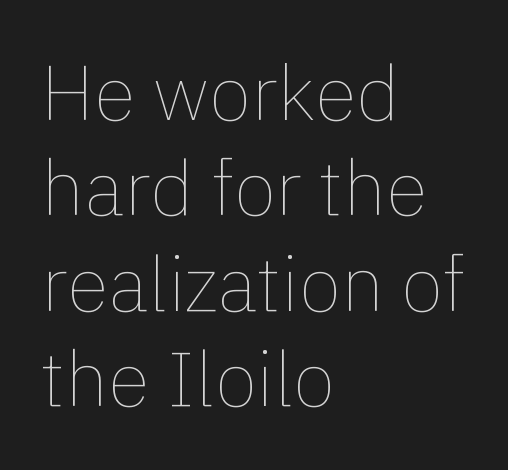
{"italic": "no", "bold": "no", "weight": "thin", "width": "normal", "x_height": "medium", "monospaced": "no", "underline": "no", "align": "left", "line_spacing_ratio": 1.24, "letter_spacing": "normal", "letter_spacing_em": 0.0, "glyph_px": 77}
